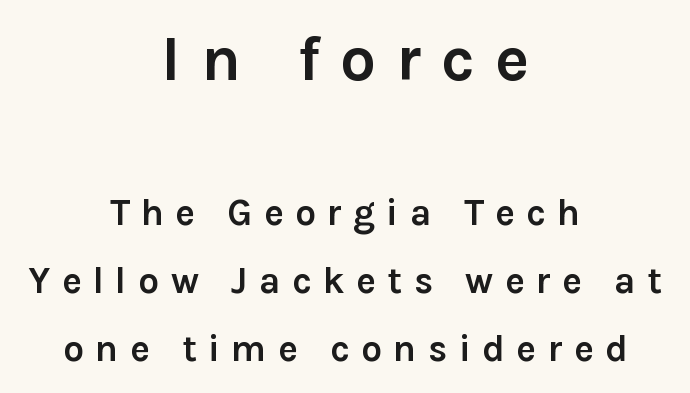
Heavy-handed strokes throughout: this text is bold. Look at the bottom of the vertical strokes: they stop flat, with no serifs. Spacing verdict: proportional, widths tailored to each character. Is the letter spacing exaggerated? Yes — the characters are pushed far apart. Compare the two chunks: the upper has the greater cap height.
